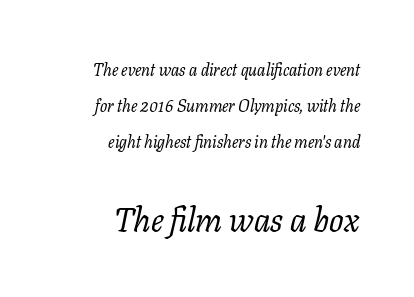
Q: Is the text bold? A: No.
Q: Is the text italic (slanted)? A: Yes, it leans right by about 11 degrees.
Q: Is the typeface a serif or a sans-serif typeface? A: Serif.
Q: Is the text underlined? A: No.
Q: How is the paragraph aligned? A: Right-aligned.
Q: Is the spacing between letters normal or unusually wide? A: Normal.
Q: Is the spacing between lines tight, normal or loose? A: Loose.
Q: Which block of text is set in a larger size, the first (top) or the second (bottom)? A: The second (bottom) one.
Q: Width (condensed, normal, or wide)? A: Normal.
Q: Stroke contrast? A: Low.
Q: x-height? A: Medium.
Q: Monospaced? A: No.
